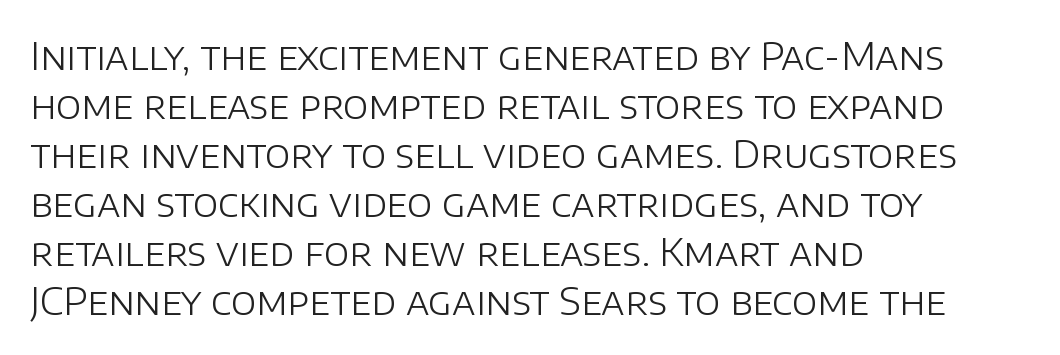
One glance says typical: line gaps are just what's usual. One-word summary of the alignment: left. A roman cut, with each character standing at attention. Think standard paragraph weight, or any step lighter than that. Unlike a traditional serif, this face leaves its strokes unadorned.
